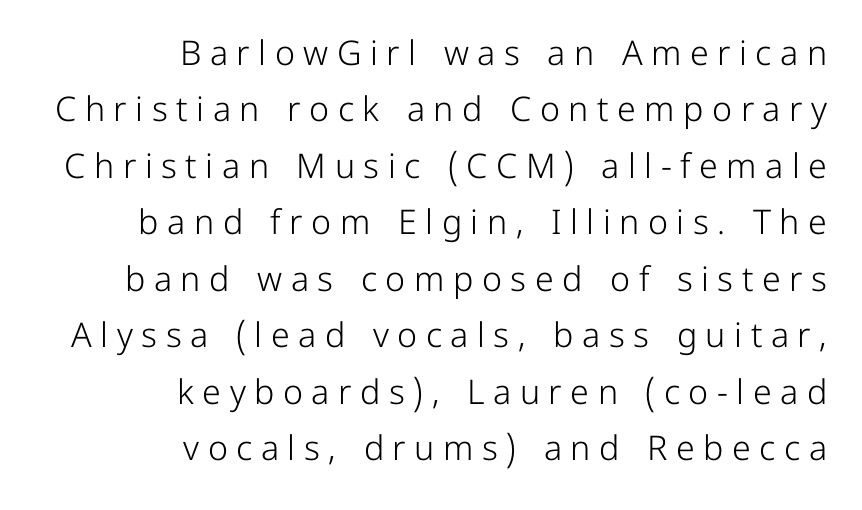
Q: Is the text bold? A: No.
Q: Is the text italic (slanted)? A: No, it is upright.
Q: Is the typeface a serif or a sans-serif typeface? A: Sans-serif.
Q: Is the text underlined? A: No.
Q: How is the paragraph aligned? A: Right-aligned.
Q: Is the spacing between letters normal or unusually wide? A: Unusually wide.
Q: Is the spacing between lines tight, normal or loose? A: Normal.
Q: Width (condensed, normal, or wide)? A: Normal.
Q: Stroke contrast? A: Low.
Q: x-height? A: Medium.
Q: Monospaced? A: No.
